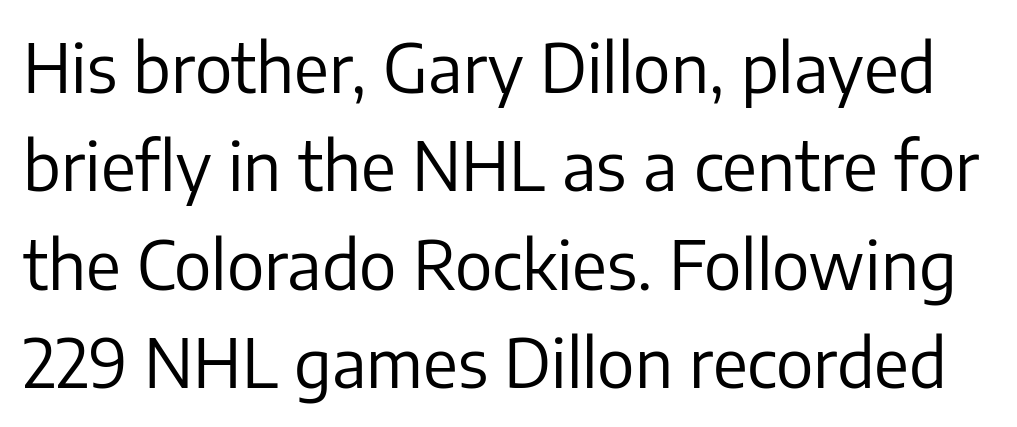
The image shows 67 px regular-weight sans-serif type, upright; set normal line spacing (1.47x), normal letter spacing, not underlined; low stroke contrast and a medium x-height.
